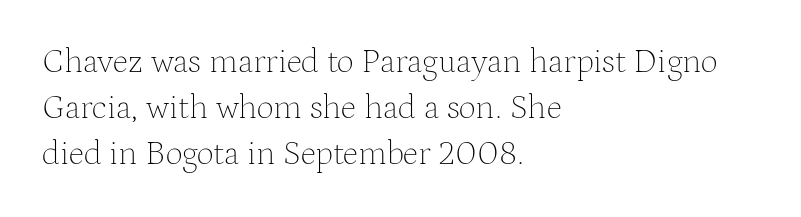
Q: Is the text bold? A: No.
Q: Is the text italic (slanted)? A: No, it is upright.
Q: Is the typeface a serif or a sans-serif typeface? A: Serif.
Q: Is the text underlined? A: No.
Q: How is the paragraph aligned? A: Left-aligned.
Q: Is the spacing between letters normal or unusually wide? A: Normal.
Q: Is the spacing between lines tight, normal or loose? A: Normal.
Q: Width (condensed, normal, or wide)? A: Normal.
Q: Stroke contrast? A: Medium.
Q: x-height? A: Medium.
Q: Monospaced? A: No.
